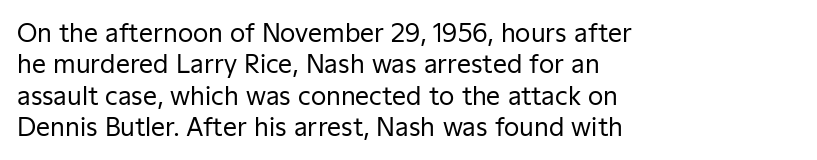
{"italic": "no", "bold": "no", "underline": "no", "align": "left", "line_spacing": "normal", "line_spacing_ratio": 1.26, "letter_spacing": "normal", "letter_spacing_em": 0.0, "glyph_px": 25}
